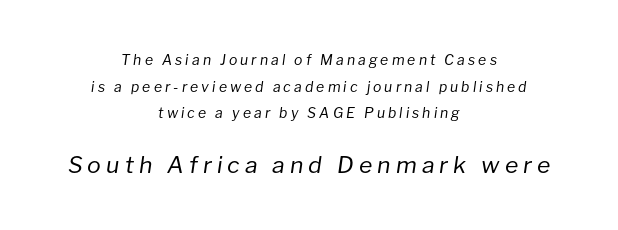
The image shows 23 px text type, italic (leaning right); set centered, loose line spacing (1.91x), unusually wide letter spacing (+0.22 em), not underlined; the second (bottom) block is 1.64x larger.
